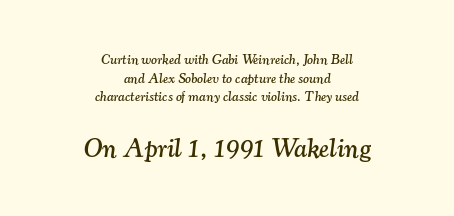
{"italic": "yes", "lean": "right", "slant_degrees": 7, "underline": "no", "align": "center", "line_spacing": "normal", "line_spacing_ratio": 1.33, "letter_spacing": "normal", "letter_spacing_em": 0.0, "larger_block": "second", "size_ratio": 1.93, "glyph_px": 27}
